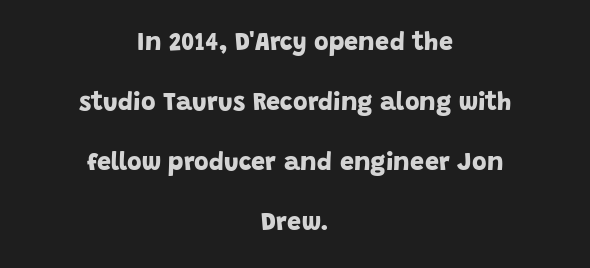
Q: Is the text bold? A: Yes.
Q: Is the text underlined? A: No.
Q: How is the paragraph aligned? A: Centered.
Q: Is the spacing between letters normal or unusually wide? A: Normal.
Q: Is the spacing between lines tight, normal or loose? A: Loose.
